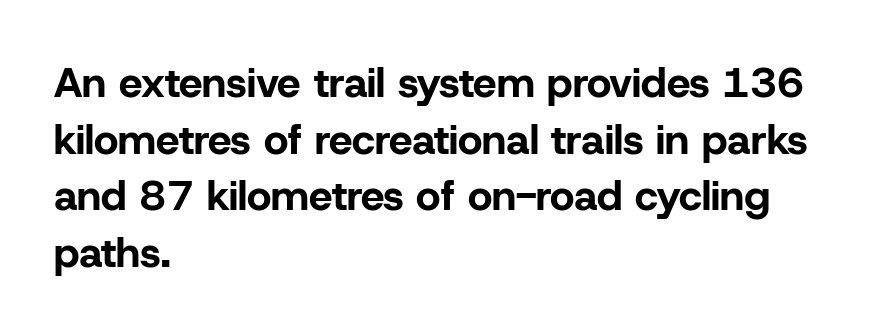
The image shows 42 px bold sans-serif type, upright; set left-aligned, normal line spacing (1.35x), normal letter spacing, not underlined; low stroke contrast and a medium x-height.
